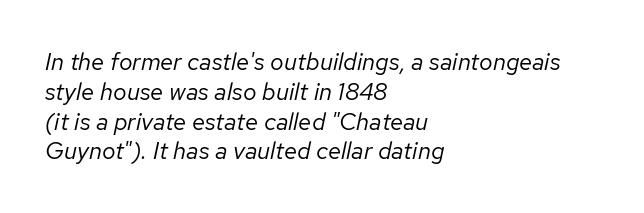
{"italic": "yes", "lean": "right", "slant_degrees": 12, "bold": "no", "underline": "no", "align": "left", "line_spacing_ratio": 1.24, "letter_spacing": "normal", "letter_spacing_em": 0.0, "glyph_px": 24}
